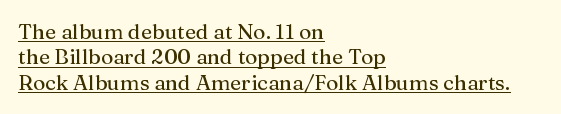
{"italic": "no", "underline": "yes", "align": "left", "line_spacing_ratio": 1.21, "letter_spacing": "normal", "letter_spacing_em": 0.0, "glyph_px": 21}
